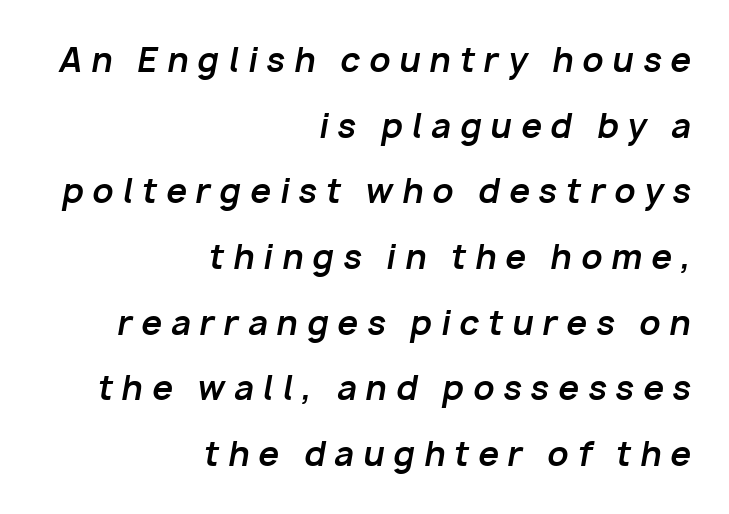
The image shows 33 px bold type, italic (leaning right); set right-aligned, loose line spacing (1.99x), unusually wide letter spacing (+0.27 em), not underlined; low stroke contrast and a medium x-height.
